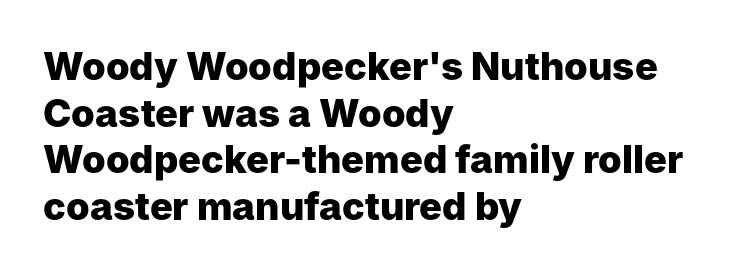
The image shows 38 px heavy sans-serif type, upright; set left-aligned, line spacing 1.23x, normal letter spacing, not underlined; low stroke contrast and a medium x-height.
